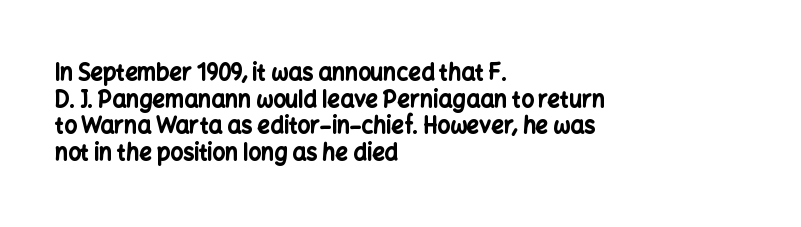
The image shows 22 px bold type, upright; set left-aligned, line spacing 1.21x, normal letter spacing, not underlined.
